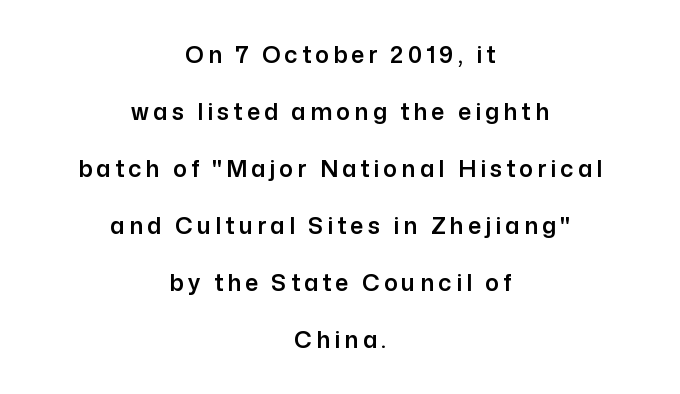
{"italic": "no", "underline": "no", "align": "center", "line_spacing": "loose", "line_spacing_ratio": 2.48, "glyph_px": 23}
